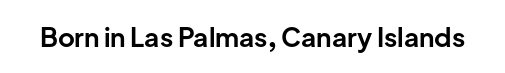
{"italic": "no", "bold": "yes", "underline": "no", "letter_spacing": "normal", "letter_spacing_em": 0.0, "glyph_px": 26}
